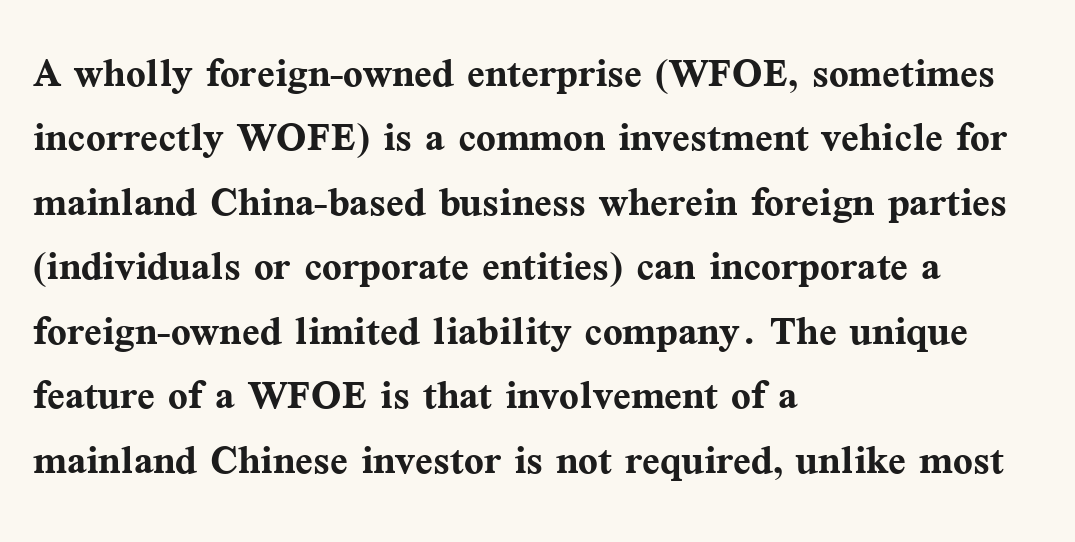
{"serif": "yes", "italic": "no", "bold": "yes", "weight": "semibold", "width": "normal", "stroke_contrast": "medium", "x_height": "medium", "monospaced": "no", "underline": "no", "align": "left", "line_spacing_ratio": 1.24, "letter_spacing": "normal", "letter_spacing_em": 0.0, "glyph_px": 52}
